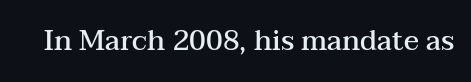
The image shows 28 px semibold, wide serif type, upright; set normal letter spacing, not underlined; medium stroke contrast and a medium x-height.
